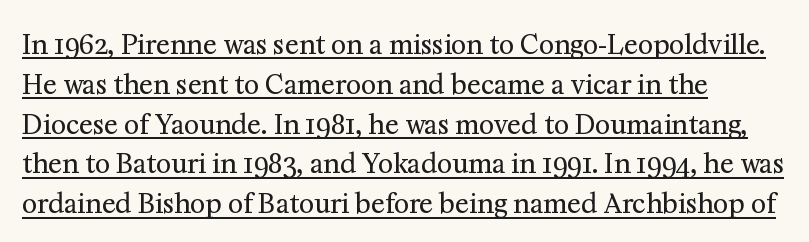
The rendering uses a moderate line-height, typical for paragraphs. The passage shown has conventional tracking throughout. The letters stand straight up with perfectly vertical stems. The rendering anchors every line to the left-hand side. Honestly, the underline is the first thing you notice here.
